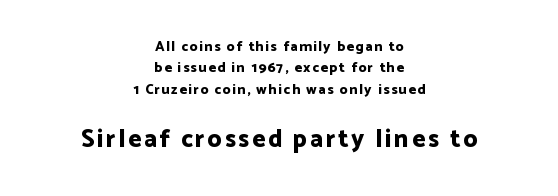
{"italic": "no", "bold": "yes", "underline": "no", "align": "center", "line_spacing": "normal", "line_spacing_ratio": 1.52, "larger_block": "second", "size_ratio": 1.79, "glyph_px": 25}
